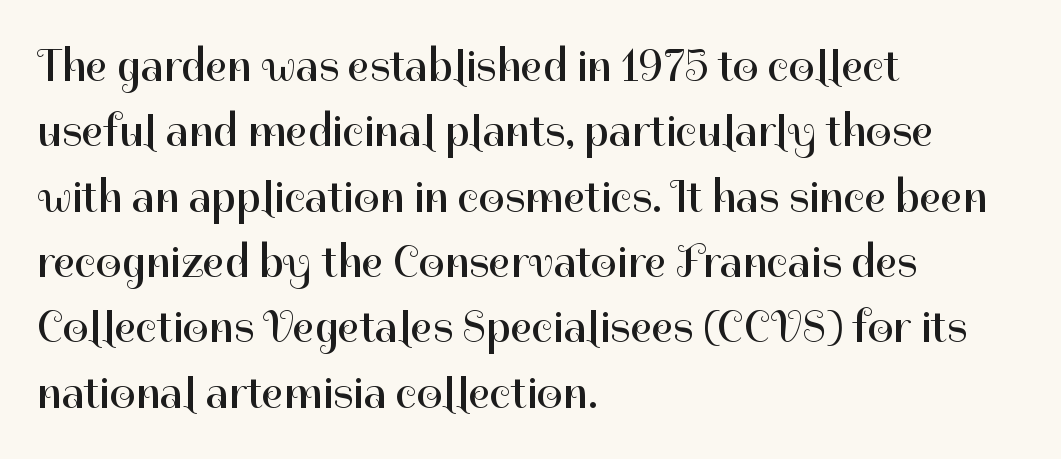
{"serif": "no", "italic": "no", "bold": "no", "weight": "regular", "width": "normal", "stroke_contrast": "high", "x_height": "medium", "monospaced": "no", "underline": "no", "align": "left", "line_spacing": "normal", "line_spacing_ratio": 1.42, "letter_spacing": "normal", "letter_spacing_em": 0.0, "glyph_px": 46}
